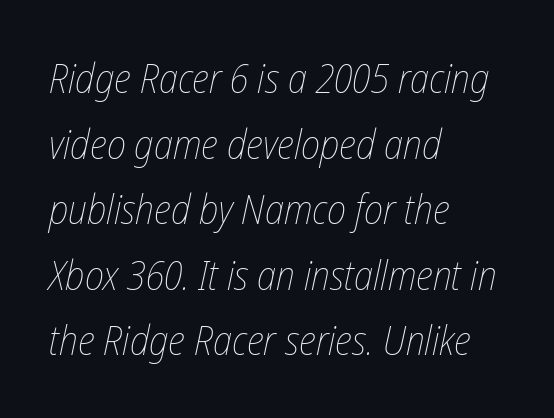
{"italic": "yes", "lean": "right", "slant_degrees": 12, "bold": "no", "weight": "thin", "width": "condensed", "stroke_contrast": "low", "x_height": "medium", "monospaced": "no", "underline": "no", "align": "left", "line_spacing": "normal", "line_spacing_ratio": 1.6, "letter_spacing": "normal", "letter_spacing_em": 0.0, "glyph_px": 41}
